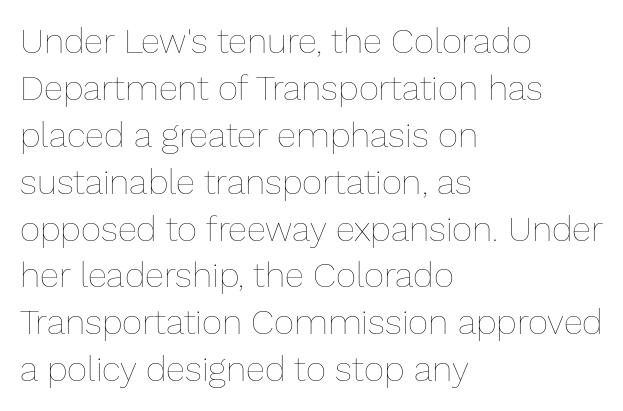
The font's upright variant was chosen for this text. Has an underline been added? It has not. The face used here is proportionally spaced, like ordinary book or web type. Does extra space separate the letters? No, they use regular spacing.
